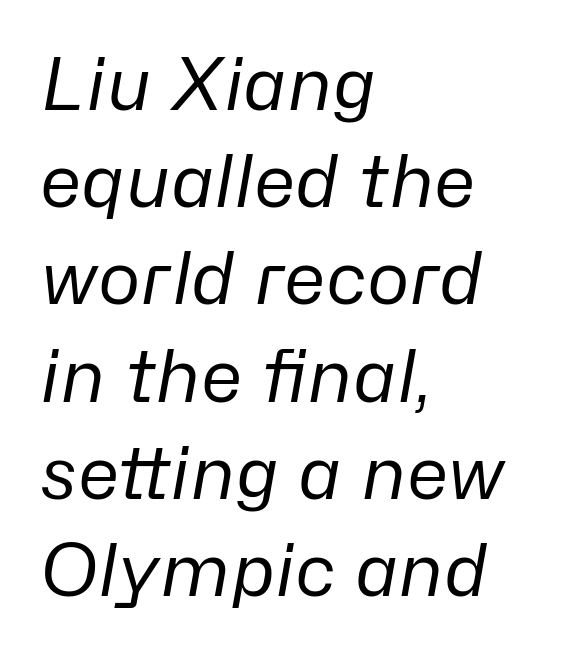
This sample is left-justified, so line endings fall wherever the words run out. This sample uses plain, unmodified letter spacing. The letters are slanted; this is an italic face. Each letter keeps its own natural width here, so spacing adapts to shape. Heft: none added — not bold. Notice how descenders clear the ascenders below comfortably — that's standard leading.
